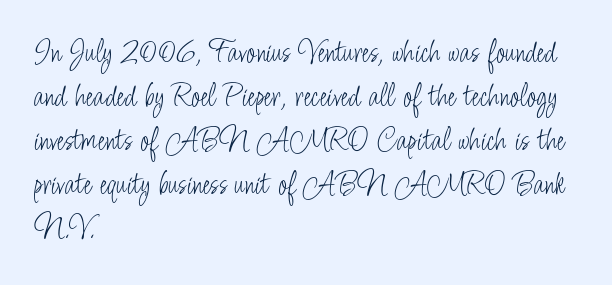
Q: Is the text bold? A: No.
Q: Is the text italic (slanted)? A: Yes.
Q: Is the typeface a serif or a sans-serif typeface? A: Sans-serif.
Q: Is the text underlined? A: No.
Q: How is the paragraph aligned? A: Left-aligned.
Q: Is the spacing between letters normal or unusually wide? A: Normal.
Q: Is the spacing between lines tight, normal or loose? A: Normal.
Q: Width (condensed, normal, or wide)? A: Condensed.
Q: Stroke contrast? A: Low.
Q: x-height? A: Small.
Q: Monospaced? A: No.
